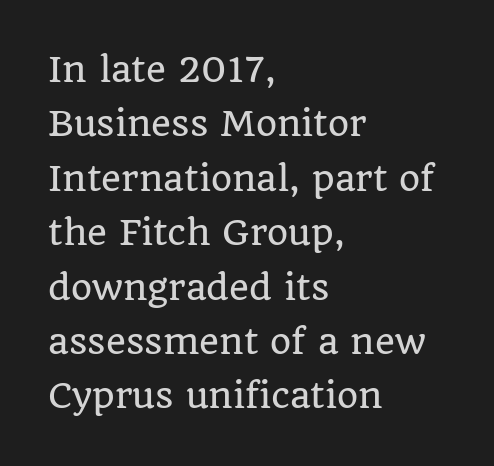
It's the straight-up-and-down kind of type. The specimen omits any rule beneath the text block's lines. Glyph-to-glyph distance matches everyday printed text. Proportional: the letters do not fall into vertical columns. Does the copy run flush right? No — it runs flush left. The face used here is seriffed, in the tradition of book romans.
